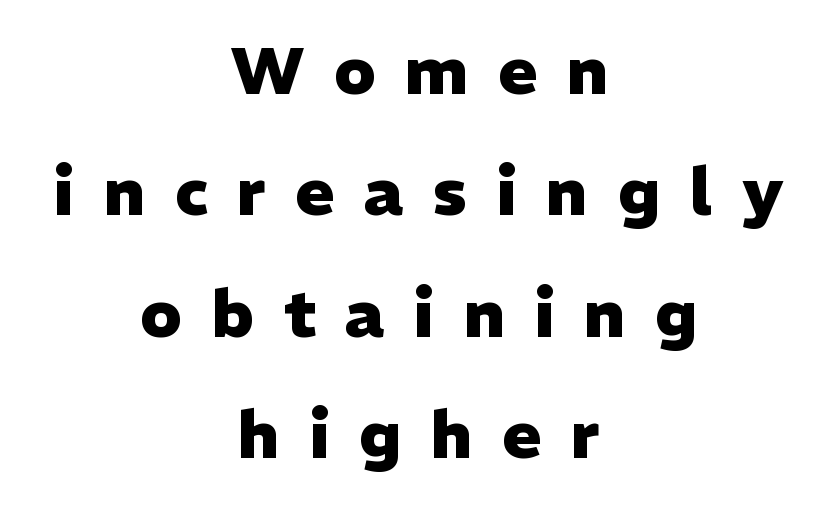
{"serif": "no", "italic": "no", "bold": "yes", "weight": "heavy", "width": "normal", "stroke_contrast": "low", "x_height": "medium", "monospaced": "no", "underline": "no", "align": "center", "line_spacing_ratio": 1.84, "letter_spacing": "wide", "letter_spacing_em": 0.45, "glyph_px": 66}
